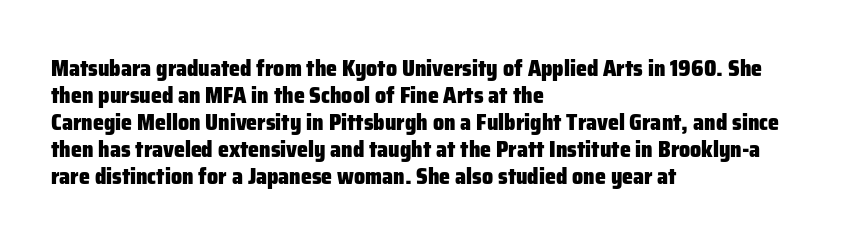
The image shows 22 px bold type, upright; set left-aligned, line spacing 1.23x, normal letter spacing, not underlined.
